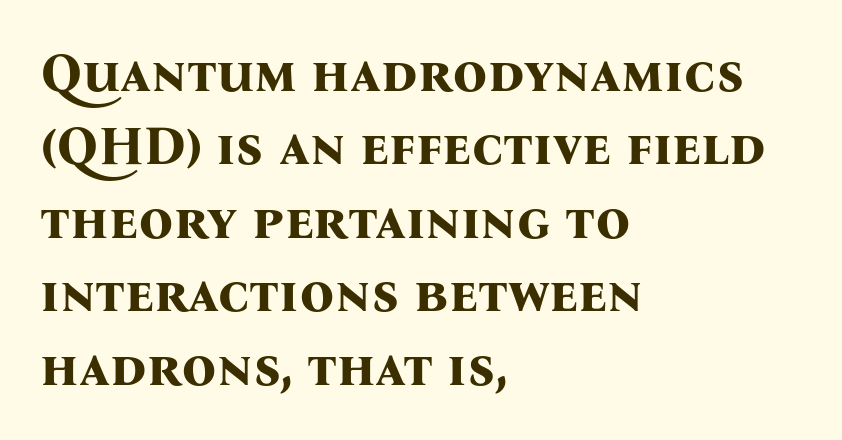
This rendering leaves character spacing at its baseline value. Ordinary non-slanted type is in use. Anything drawn beneath the words? Only blank space. Every letter is thick-stroked: bold, no question.
